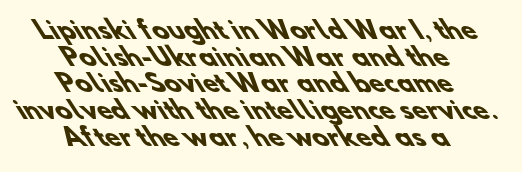
{"bold": "yes", "underline": "no", "align": "center", "line_spacing": "tight", "line_spacing_ratio": 1.11, "letter_spacing": "normal", "letter_spacing_em": 0.0, "glyph_px": 24}
